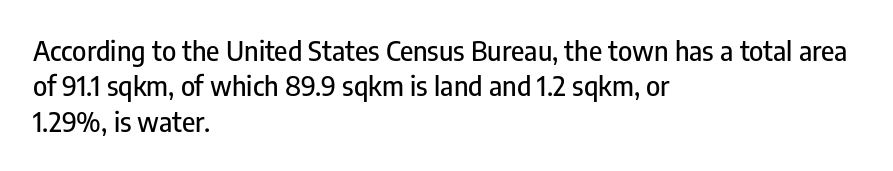
Interline gaps are of average width in this sample. The axis of the letterforms is exactly vertical. Casual observation: everything's shoved over to the left. These lines keep a tight, regular rhythm from letter to letter. Unmarked baselines from the first word to the last.
